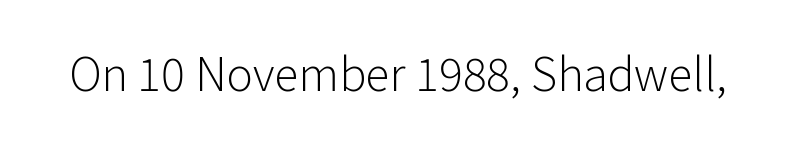
{"serif": "no", "italic": "no", "bold": "no", "weight": "light", "width": "normal", "stroke_contrast": "low", "x_height": "medium", "monospaced": "no", "underline": "no", "letter_spacing": "normal", "letter_spacing_em": 0.0, "glyph_px": 45}
